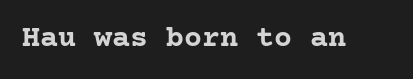
The image shows 30 px semibold serif type, upright; set normal letter spacing, not underlined; low stroke contrast and a medium x-height.
